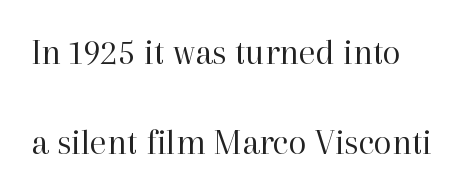
Q: Is the text bold? A: No.
Q: Is the text italic (slanted)? A: No, it is upright.
Q: Is the typeface a serif or a sans-serif typeface? A: Serif.
Q: Is the text underlined? A: No.
Q: How is the paragraph aligned? A: Left-aligned.
Q: Is the spacing between letters normal or unusually wide? A: Normal.
Q: Is the spacing between lines tight, normal or loose? A: Loose.
Q: Width (condensed, normal, or wide)? A: Normal.
Q: Stroke contrast? A: High.
Q: x-height? A: Medium.
Q: Monospaced? A: No.
